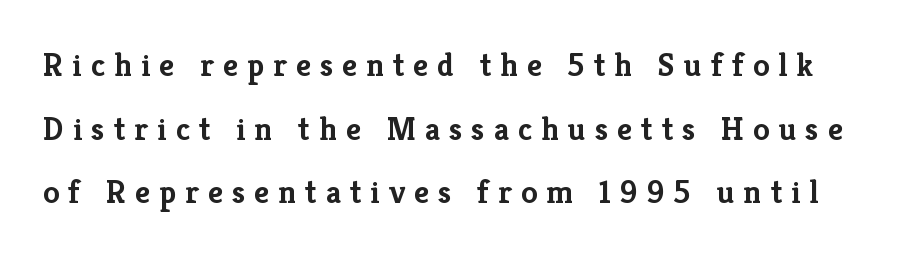
Q: Is the text bold? A: Yes.
Q: Is the text italic (slanted)? A: No, it is upright.
Q: Is the typeface a serif or a sans-serif typeface? A: Serif.
Q: Is the text underlined? A: No.
Q: Is the spacing between letters normal or unusually wide? A: Unusually wide.
Q: Is the spacing between lines tight, normal or loose? A: Loose.
Q: Width (condensed, normal, or wide)? A: Normal.
Q: Stroke contrast? A: Low.
Q: x-height? A: Medium.
Q: Monospaced? A: No.
